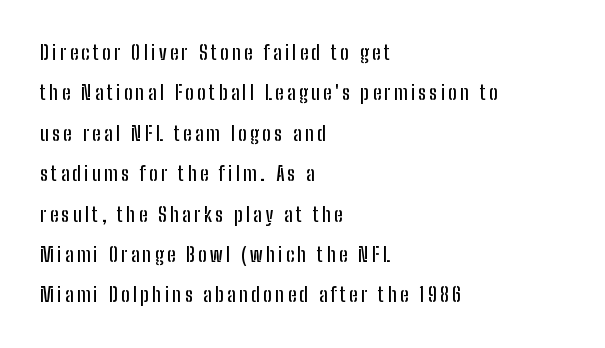
Q: Is the text italic (slanted)? A: No, it is upright.
Q: Is the text underlined? A: No.
Q: How is the paragraph aligned? A: Left-aligned.
Q: Is the spacing between lines tight, normal or loose? A: Loose.
